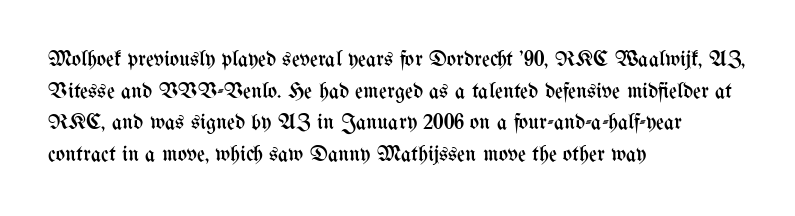
Q: Is the text bold? A: No.
Q: Is the text italic (slanted)? A: No, it is upright.
Q: Is the text underlined? A: No.
Q: How is the paragraph aligned? A: Left-aligned.
Q: Is the spacing between letters normal or unusually wide? A: Normal.
Q: Is the spacing between lines tight, normal or loose? A: Normal.
